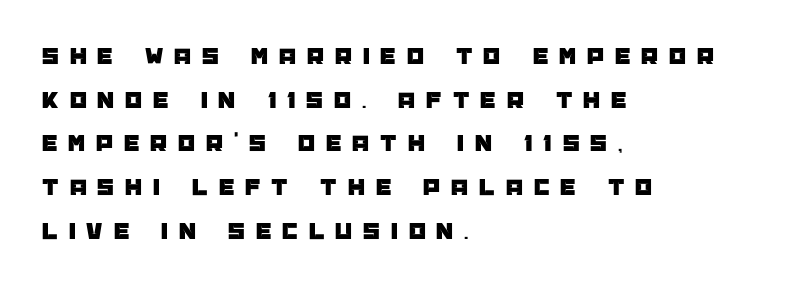
Q: Is the text italic (slanted)? A: No, it is upright.
Q: Is the text underlined? A: No.
Q: How is the paragraph aligned? A: Left-aligned.
Q: Is the spacing between letters normal or unusually wide? A: Unusually wide.
